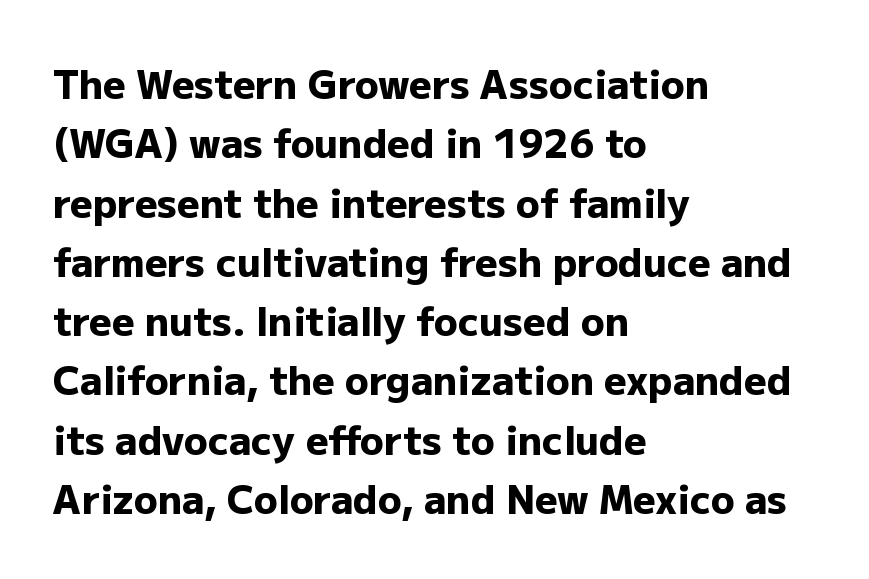
Q: Is the text bold? A: Yes.
Q: Is the text italic (slanted)? A: No, it is upright.
Q: Is the typeface a serif or a sans-serif typeface? A: Sans-serif.
Q: Is the text underlined? A: No.
Q: How is the paragraph aligned? A: Left-aligned.
Q: Is the spacing between letters normal or unusually wide? A: Normal.
Q: Is the spacing between lines tight, normal or loose? A: Normal.
Q: Width (condensed, normal, or wide)? A: Normal.
Q: Stroke contrast? A: Low.
Q: x-height? A: Medium.
Q: Monospaced? A: No.
